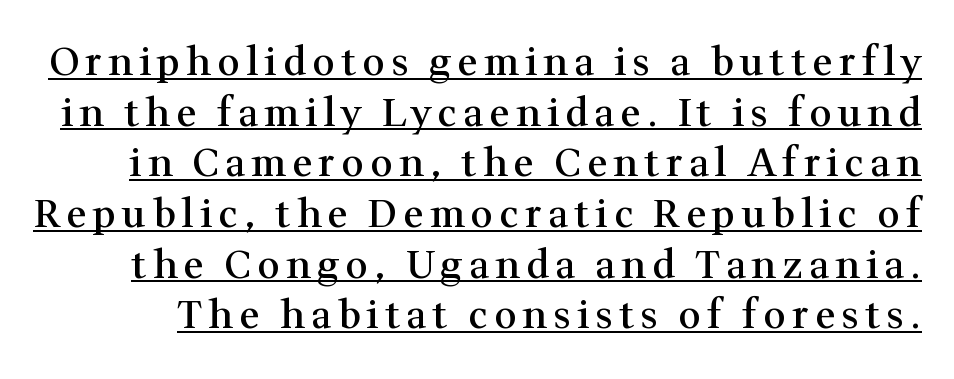
Q: Is the text bold? A: Semi-bold.
Q: Is the text italic (slanted)? A: No, it is upright.
Q: Is the typeface a serif or a sans-serif typeface? A: Serif.
Q: Is the text underlined? A: Yes.
Q: Is the spacing between lines tight, normal or loose? A: Normal.
Q: Width (condensed, normal, or wide)? A: Normal.
Q: Stroke contrast? A: Medium.
Q: x-height? A: Medium.
Q: Monospaced? A: No.
